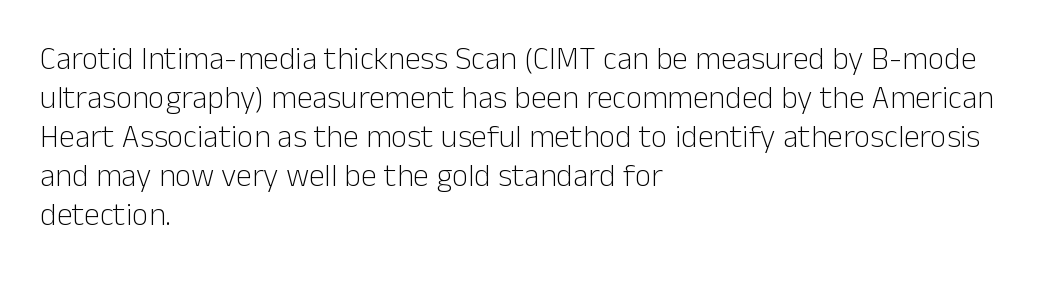
Descenders are the only things crossing below the line. Honestly, the letter spacing is just normal — you wouldn't notice it. The axis of the letterforms is exactly vertical. A light-to-regular cut is what we see here. Proportional: the letters do not fall into vertical columns.
